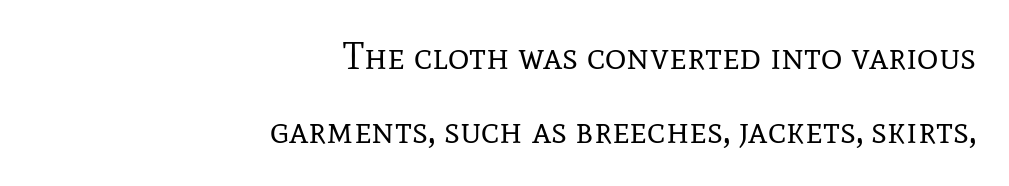
Q: Is the text bold? A: No.
Q: Is the text italic (slanted)? A: No, it is upright.
Q: Is the typeface a serif or a sans-serif typeface? A: Serif.
Q: Is the text underlined? A: No.
Q: How is the paragraph aligned? A: Right-aligned.
Q: Is the spacing between letters normal or unusually wide? A: Normal.
Q: Is the spacing between lines tight, normal or loose? A: Loose.
Q: Width (condensed, normal, or wide)? A: Normal.
Q: Stroke contrast? A: Low.
Q: x-height? A: Medium.
Q: Monospaced? A: No.
